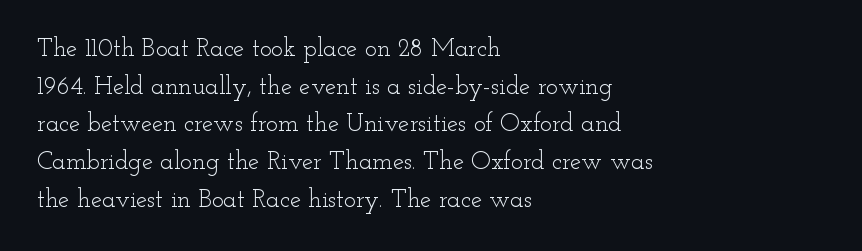
Q: Is the text bold? A: No.
Q: Is the text italic (slanted)? A: No, it is upright.
Q: Is the text underlined? A: No.
Q: How is the paragraph aligned? A: Left-aligned.
Q: Is the spacing between letters normal or unusually wide? A: Normal.
Q: Is the spacing between lines tight, normal or loose? A: Normal.
